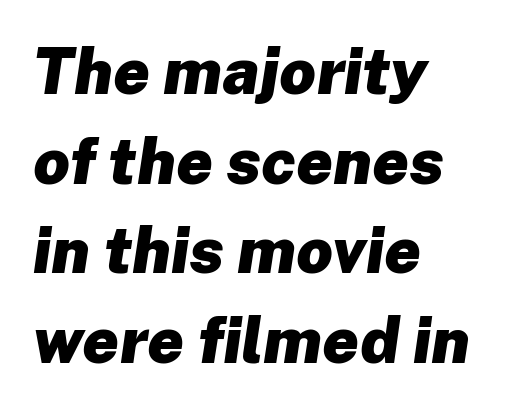
{"italic": "yes", "lean": "right", "slant_degrees": 8, "bold": "yes", "weight": "heavy", "width": "normal", "stroke_contrast": "low", "x_height": "medium", "monospaced": "no", "underline": "no", "align": "left", "line_spacing": "normal", "line_spacing_ratio": 1.4, "letter_spacing": "normal", "letter_spacing_em": 0.0, "glyph_px": 64}
